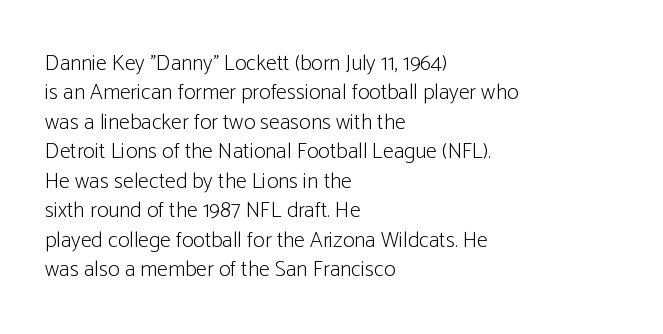
Q: Is the text bold? A: No.
Q: Is the text italic (slanted)? A: No, it is upright.
Q: Is the text underlined? A: No.
Q: How is the paragraph aligned? A: Left-aligned.
Q: Is the spacing between letters normal or unusually wide? A: Normal.
Q: Is the spacing between lines tight, normal or loose? A: Normal.
